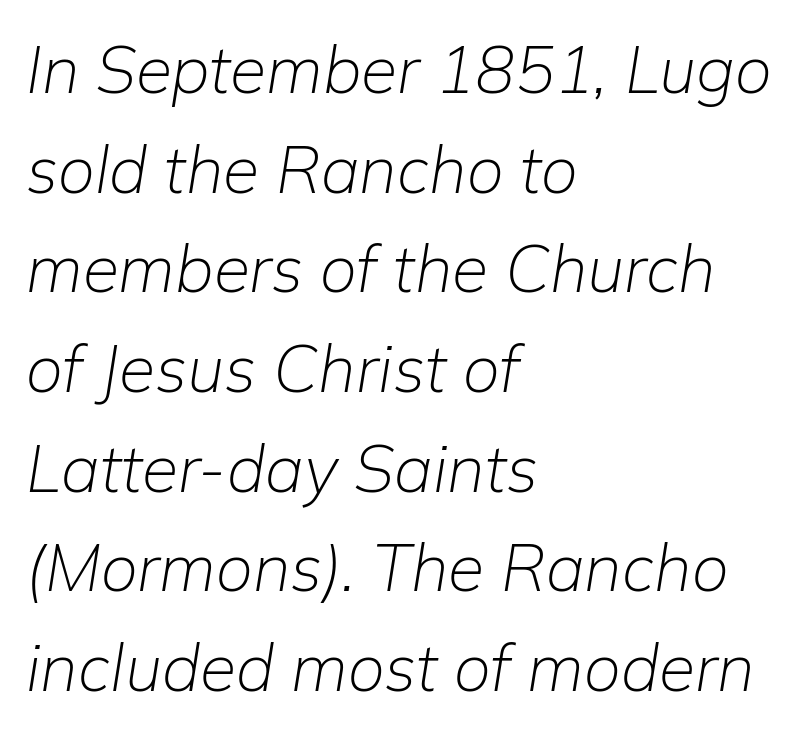
Q: Is the text bold? A: No.
Q: Is the text italic (slanted)? A: Yes, it leans right by about 9 degrees.
Q: Is the text underlined? A: No.
Q: How is the paragraph aligned? A: Left-aligned.
Q: Is the spacing between letters normal or unusually wide? A: Normal.
Q: Is the spacing between lines tight, normal or loose? A: Normal.
Q: Width (condensed, normal, or wide)? A: Normal.
Q: Stroke contrast? A: Low.
Q: x-height? A: Medium.
Q: Monospaced? A: No.
